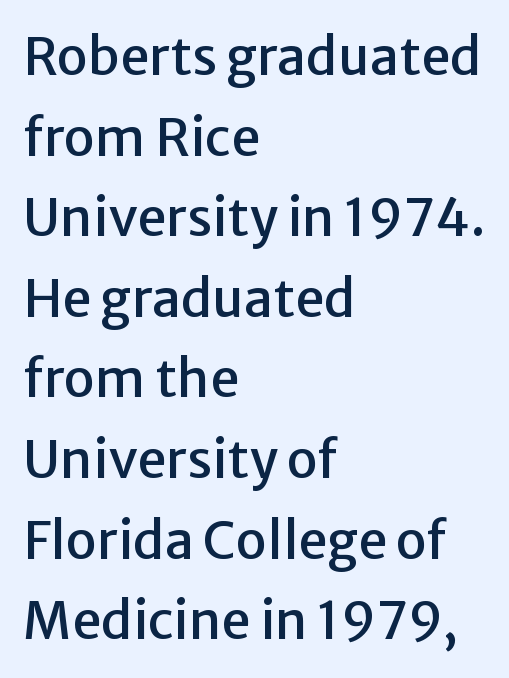
The image shows 52 px sans-serif type, upright; set left-aligned, normal line spacing (1.55x), normal letter spacing, not underlined; low stroke contrast and a medium x-height.
